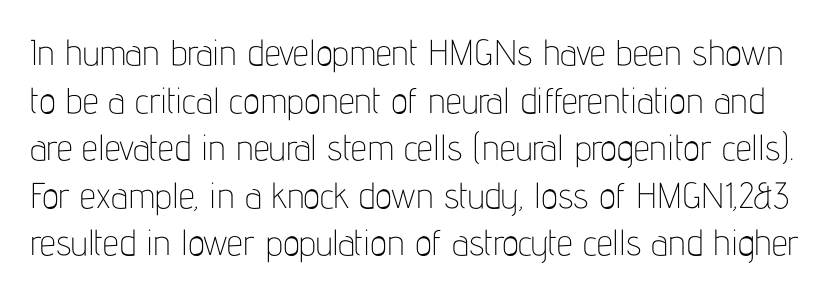
Clear beneath every line of the passage. Is the letter spacing exaggerated? No — it looks like the ordinary default. The letters stand straight up with perfectly vertical stems. Stems and bowls with no extra thickness — not bold. Is this a sans? Yes — the strokes have no serifs. Each letter keeps its own natural width here, so spacing adapts to shape.
